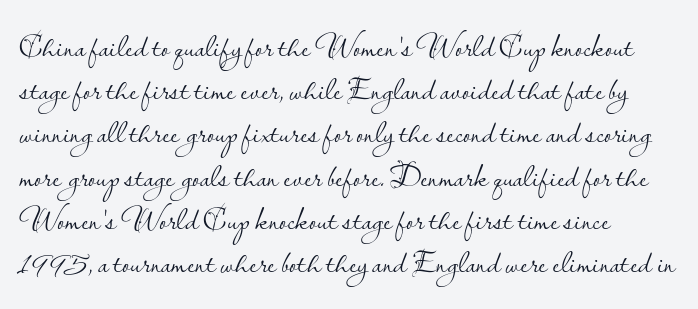
The letterforms sit at book weight or below. Is the block centered? No — it sits flush against the left margin. This rendering employs a face without finishing strokes, i.e., a sans-serif. If you measured baseline to baseline, you'd find a middling distance.
